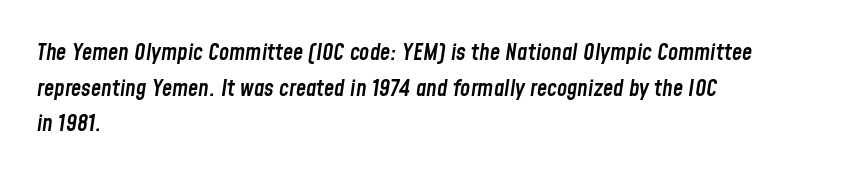
Slightly chunky letters — semibold, I'd say, not full bold. The face used here is rendered with its standard letterfit. Whoever set this chose a conventional vertical rhythm. An italicized treatment has been applied to the whole sample.
